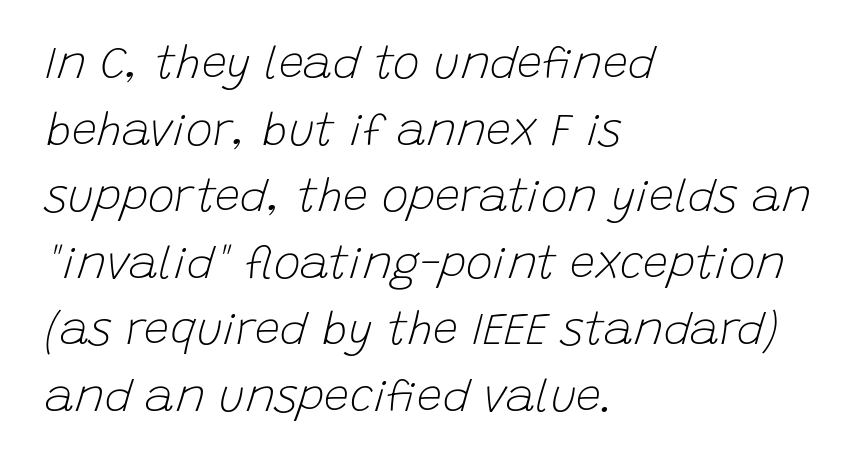
The image shows 45 px light type, italic (leaning right); set left-aligned, normal line spacing (1.48x), normal letter spacing, not underlined; low stroke contrast and a large x-height.
